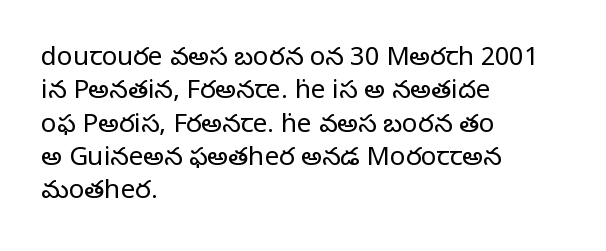
Q: Is the text bold? A: No.
Q: Is the text italic (slanted)? A: No, it is upright.
Q: Is the text underlined? A: No.
Q: How is the paragraph aligned? A: Left-aligned.
Q: Is the spacing between letters normal or unusually wide? A: Normal.
Q: Is the spacing between lines tight, normal or loose? A: Normal.
